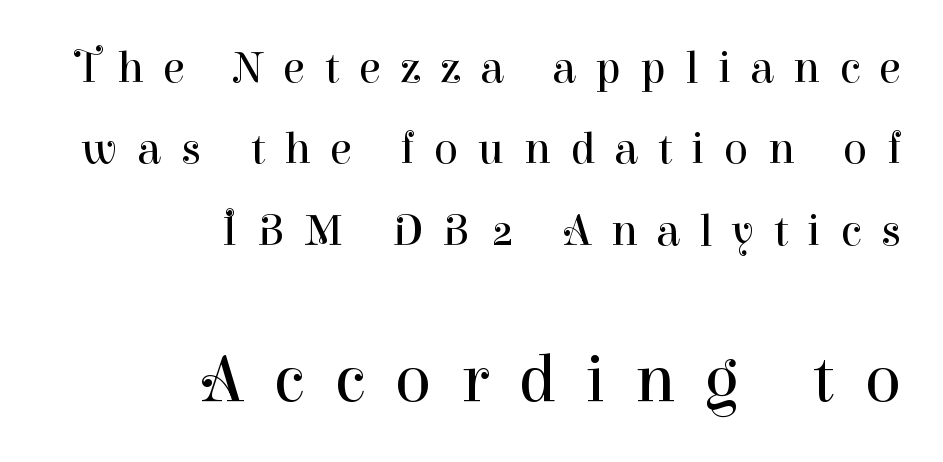
{"serif": "yes", "italic": "no", "bold": "no", "weight": "regular", "width": "normal", "stroke_contrast": "high", "x_height": "medium", "monospaced": "no", "underline": "no", "align": "right", "line_spacing_ratio": 1.81, "letter_spacing": "wide", "letter_spacing_em": 0.43, "larger_block": "second", "size_ratio": 1.51, "glyph_px": 68}
